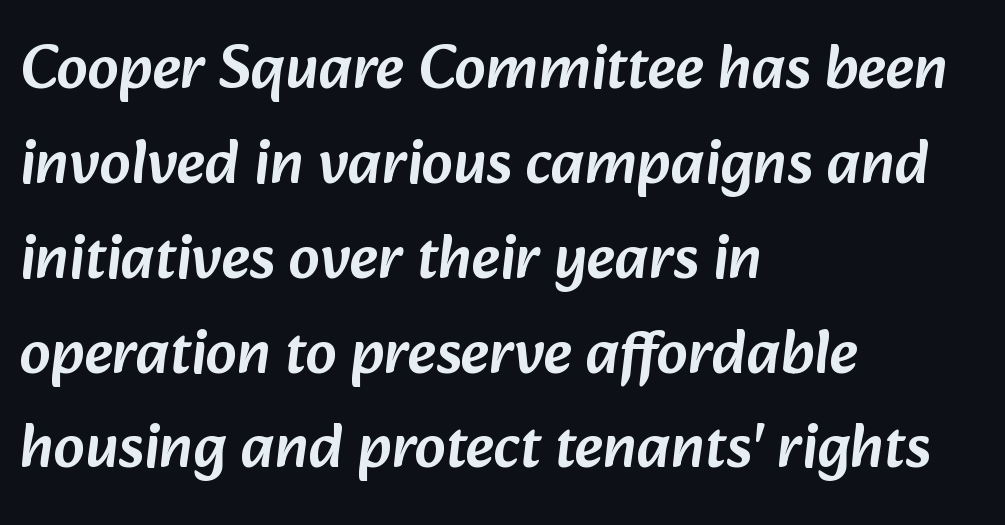
The letters sit at their default tracking, neither squeezed nor spread. If you drew a ruler down the left edge, every line would touch it. These lines are rendered in a variable-pitch font. I'd call this a sans setting — the letters go barefoot. Summary of vertical rhythm: regular, with standard interline spacing.
